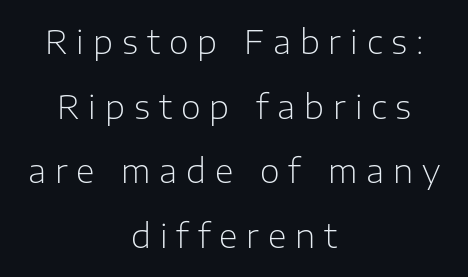
The image shows 32 px light sans-serif type, upright; set centered, loose line spacing (2.02x), unusually wide letter spacing (+0.28 em), not underlined; low stroke contrast and a medium x-height.
